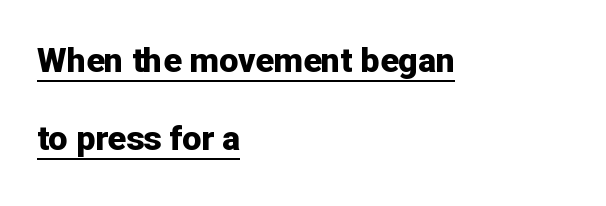
Q: Is the text bold? A: Yes.
Q: Is the text italic (slanted)? A: No, it is upright.
Q: Is the typeface a serif or a sans-serif typeface? A: Sans-serif.
Q: Is the text underlined? A: Yes.
Q: How is the paragraph aligned? A: Left-aligned.
Q: Is the spacing between letters normal or unusually wide? A: Normal.
Q: Is the spacing between lines tight, normal or loose? A: Loose.
Q: Width (condensed, normal, or wide)? A: Normal.
Q: Stroke contrast? A: Low.
Q: x-height? A: Medium.
Q: Monospaced? A: No.
